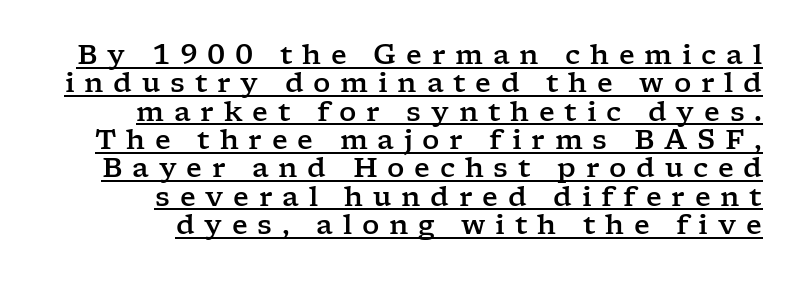
{"italic": "no", "underline": "yes", "align": "right", "line_spacing": "tight", "line_spacing_ratio": 1.05, "letter_spacing": "wide", "letter_spacing_em": 0.36, "glyph_px": 27}
